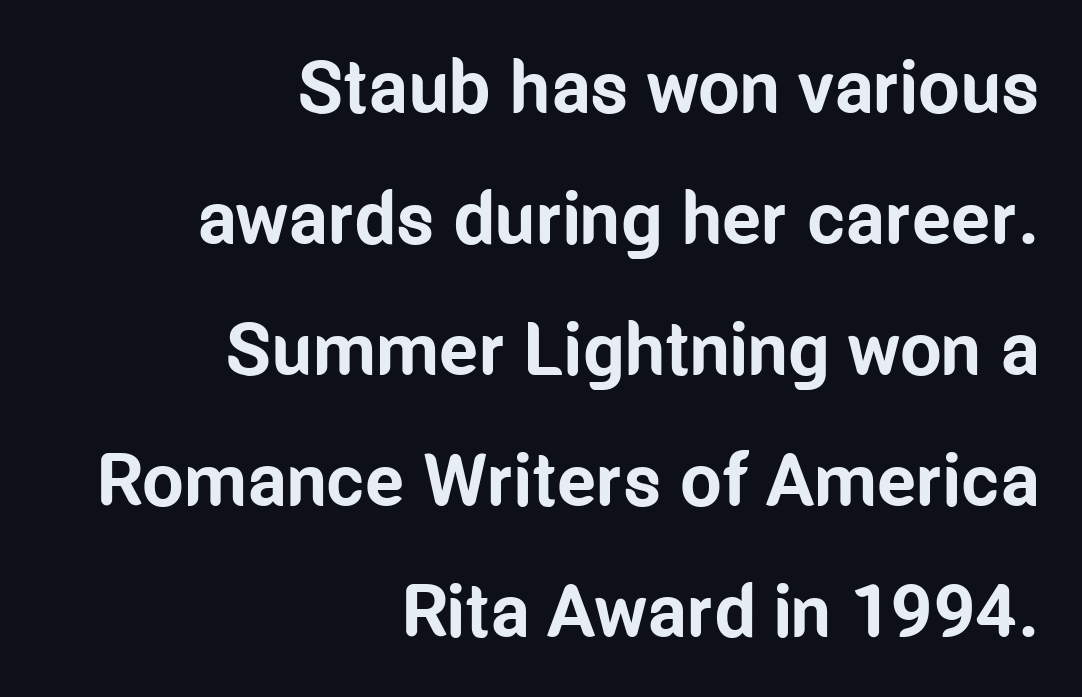
The image shows 74 px bold, condensed sans-serif type, upright; set right-aligned, line spacing 1.77x, normal letter spacing, not underlined; low stroke contrast and a medium x-height.
